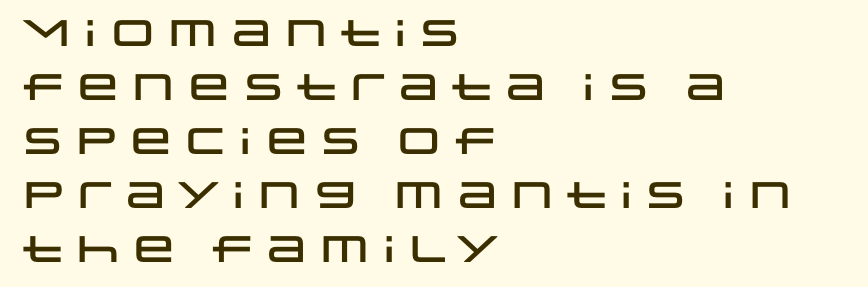
The image shows 37 px wide sans-serif type, upright; set left-aligned, normal line spacing (1.46x), normal letter spacing, not underlined; low stroke contrast and a large x-height.
